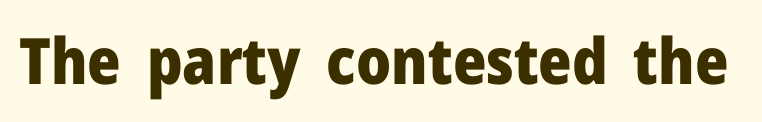
The image shows 64 px heavy sans-serif type, upright; set normal letter spacing, not underlined; low stroke contrast and a medium x-height.
